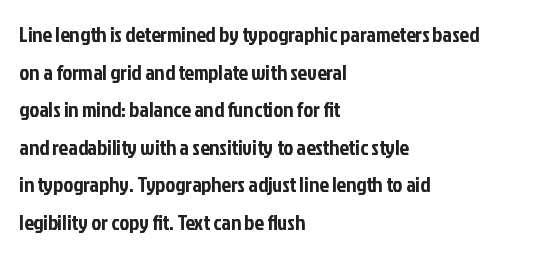
Q: Is the text italic (slanted)? A: No, it is upright.
Q: Is the text underlined? A: No.
Q: How is the paragraph aligned? A: Left-aligned.
Q: Is the spacing between letters normal or unusually wide? A: Normal.
